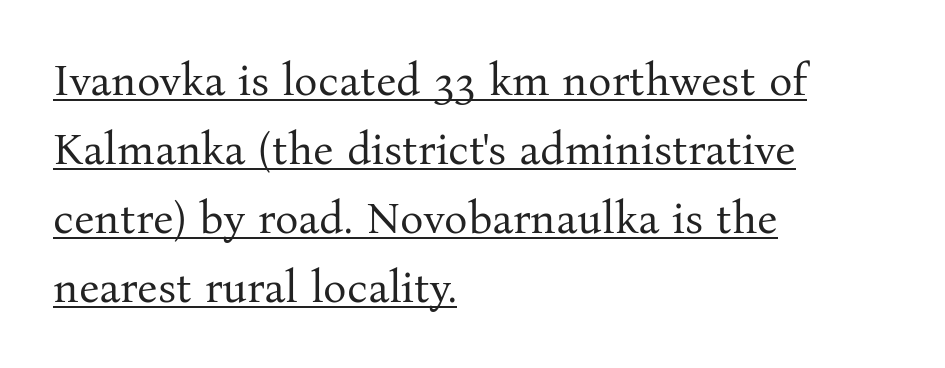
Posture: upright roman. Notice how descenders clear the ascenders below comfortably — that's standard leading. The type is set solid horizontally, with unmodified tracking. The rag falls on the right side of this text block.
